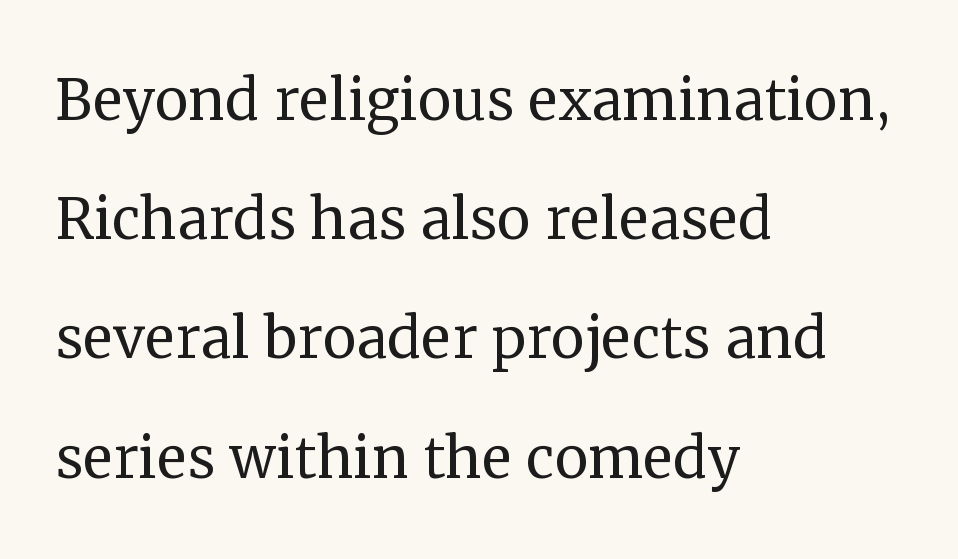
{"serif": "yes", "italic": "no", "bold": "no", "weight": "regular", "width": "normal", "stroke_contrast": "medium", "x_height": "medium", "monospaced": "no", "underline": "no", "align": "left", "line_spacing": "normal", "line_spacing_ratio": 1.59, "letter_spacing": "normal", "letter_spacing_em": 0.0, "glyph_px": 75}
